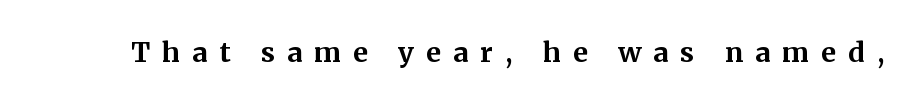
Q: Is the text bold? A: Yes.
Q: Is the text italic (slanted)? A: No, it is upright.
Q: Is the text underlined? A: No.
Q: Is the spacing between letters normal or unusually wide? A: Unusually wide.
